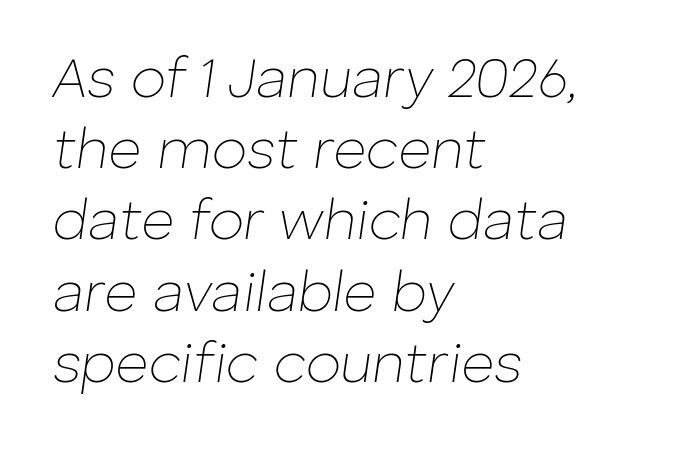
Decoration check: the copy has no underline. In terms of posture, this sample is oblique. The strokes are not fattened; the text isn't bold. These lines are rendered in a variable-pitch font.
